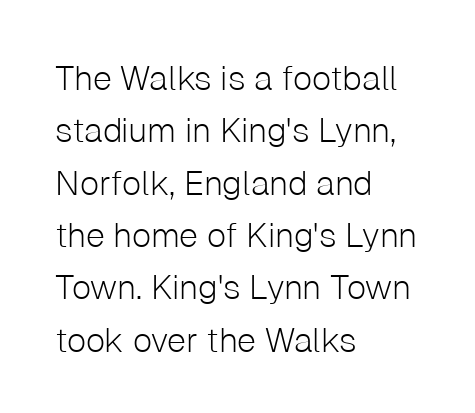
Q: Is the text bold? A: No.
Q: Is the text italic (slanted)? A: No, it is upright.
Q: Is the typeface a serif or a sans-serif typeface? A: Sans-serif.
Q: Is the text underlined? A: No.
Q: How is the paragraph aligned? A: Left-aligned.
Q: Is the spacing between letters normal or unusually wide? A: Normal.
Q: Is the spacing between lines tight, normal or loose? A: Normal.
Q: Width (condensed, normal, or wide)? A: Normal.
Q: Stroke contrast? A: Low.
Q: x-height? A: Medium.
Q: Monospaced? A: No.
